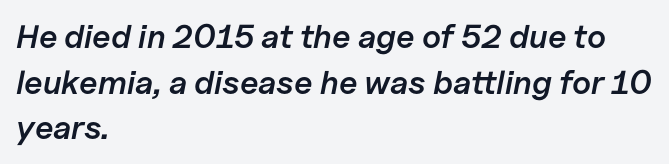
This sample has the flowing, uneven cadence of proportional lettering. All the whitespace from short lines collects on the right. This is oblique type, the kind used for emphasis or titles. The font is running at a semibold setting, under full bold. Between one letter and the next there's only the usual sliver of space.
